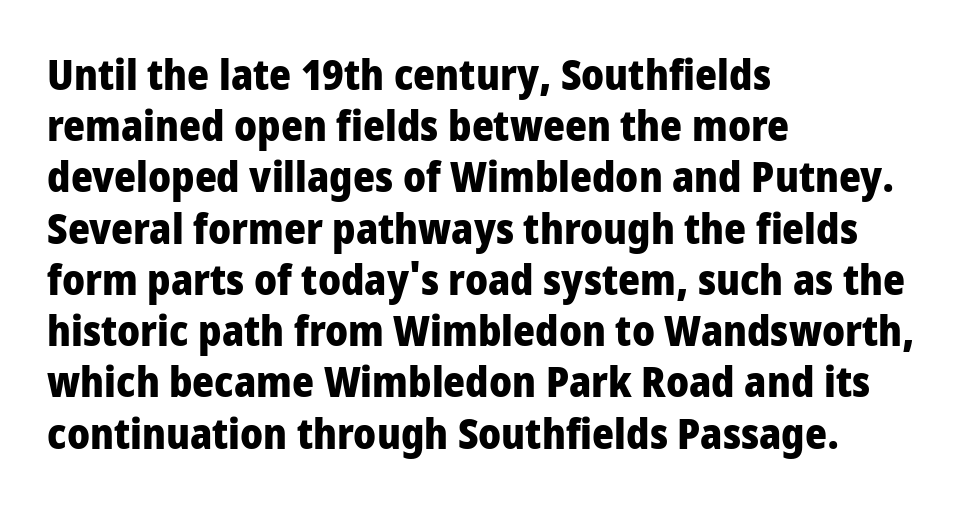
The type family on display is of the sans-serif kind. What weight is shown? A full bold with thick strokes. Ascenders rise straight up at ninety degrees. The paragraph has a hard left edge and a soft right edge. Words appear dense and cohesive because spacing is normal.
